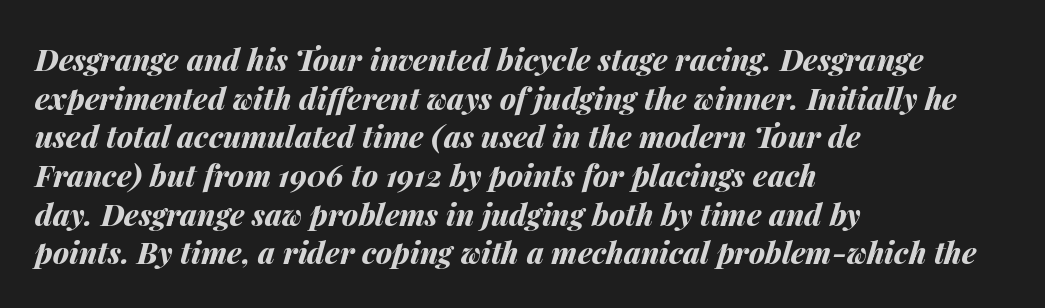
{"italic": "yes", "lean": "right", "slant_degrees": 14, "bold": "yes", "weight": "bold", "width": "normal", "stroke_contrast": "medium", "x_height": "medium", "monospaced": "no", "underline": "no", "align": "left", "line_spacing": "normal", "line_spacing_ratio": 1.29, "letter_spacing": "normal", "letter_spacing_em": 0.0, "glyph_px": 30}
